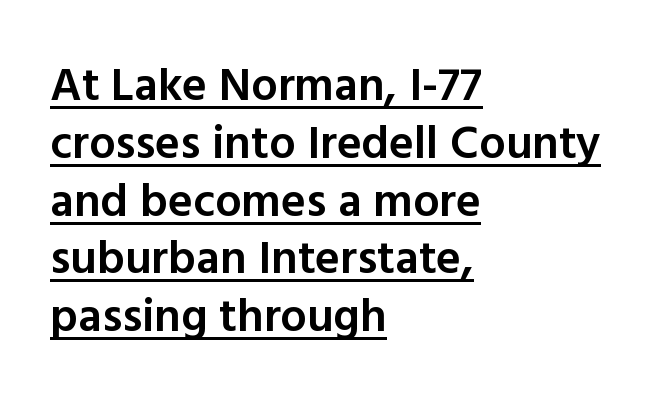
The image shows 47 px semibold sans-serif type, upright; set left-aligned, line spacing 1.23x, normal letter spacing, underlined; a medium x-height.
